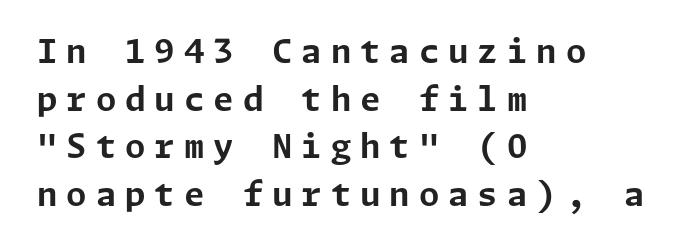
{"serif": "no", "italic": "no", "bold": "yes", "weight": "bold", "width": "normal", "stroke_contrast": "low", "x_height": "medium", "underline": "no", "align": "left", "line_spacing": "normal", "line_spacing_ratio": 1.44, "letter_spacing": "wide", "letter_spacing_em": 0.27, "glyph_px": 33}
